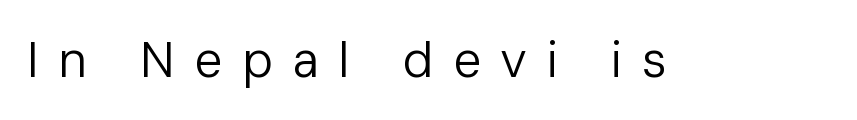
The image shows 50 px regular-weight sans-serif type, upright; set unusually wide letter spacing (+0.39 em), not underlined; low stroke contrast and a medium x-height.
